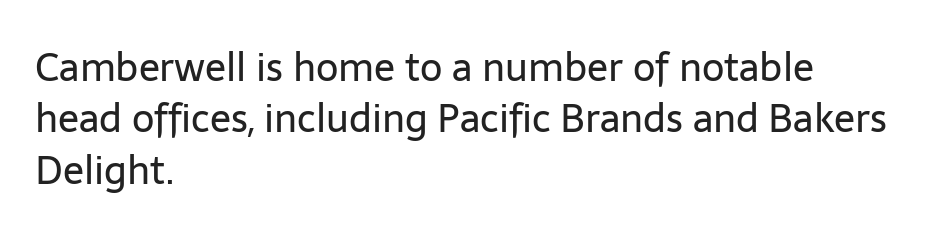
The image shows 39 px regular-weight sans-serif type, upright; set left-aligned, normal line spacing (1.32x), normal letter spacing, not underlined; low stroke contrast and a medium x-height.
